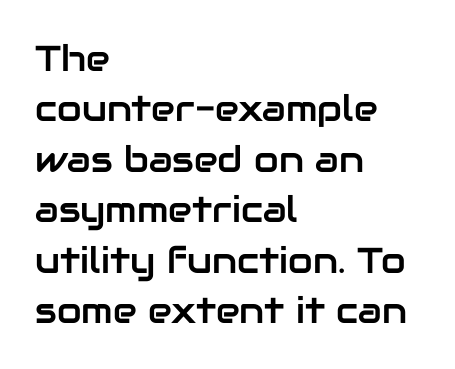
{"serif": "no", "italic": "no", "width": "normal", "stroke_contrast": "low", "x_height": "medium", "monospaced": "no", "underline": "no", "align": "left", "line_spacing": "normal", "line_spacing_ratio": 1.4, "letter_spacing": "normal", "letter_spacing_em": 0.0, "glyph_px": 36}
